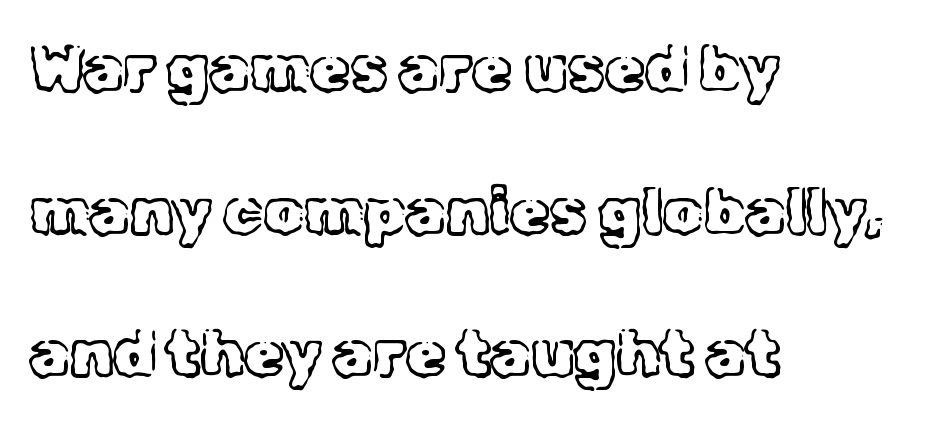
The letters advance in unequal steps, a hallmark of proportional type. Tracking here is standard; glyphs follow each other at the usual distance. Which margin do the lines hug? The left one — the right edge is uneven. Vertically, the passage feels expansive, rows floating well apart.
